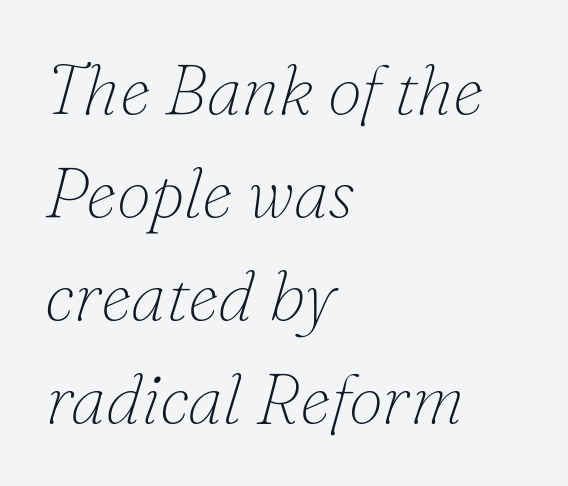
Q: Is the text bold? A: No.
Q: Is the text italic (slanted)? A: Yes, it leans right by about 16 degrees.
Q: Is the typeface a serif or a sans-serif typeface? A: Serif.
Q: Is the text underlined? A: No.
Q: How is the paragraph aligned? A: Left-aligned.
Q: Is the spacing between letters normal or unusually wide? A: Normal.
Q: Is the spacing between lines tight, normal or loose? A: Normal.
Q: Width (condensed, normal, or wide)? A: Normal.
Q: Stroke contrast? A: Low.
Q: x-height? A: Small.
Q: Monospaced? A: No.
